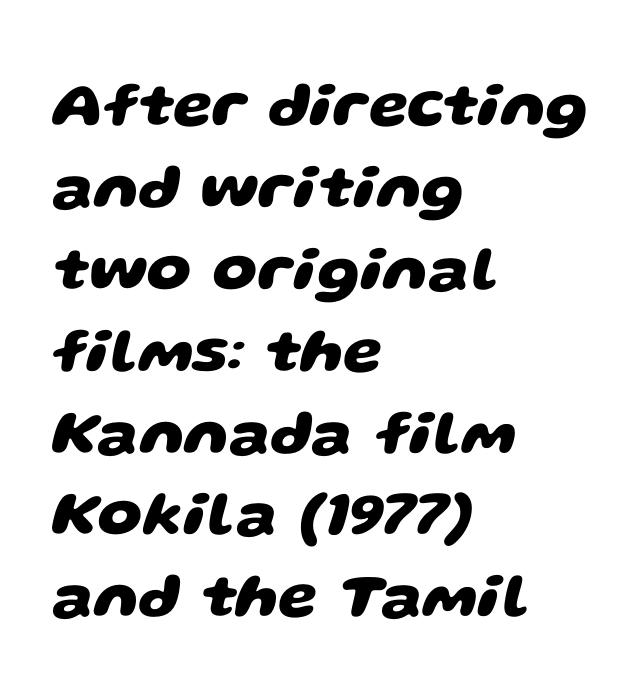
The rendering uses a moderate line-height, typical for paragraphs. Emphasis by weight is at full strength: bold. The compositor pushed each line to the left boundary. Short note: letters normally spaced. Font category for this specimen: sans-serif.
